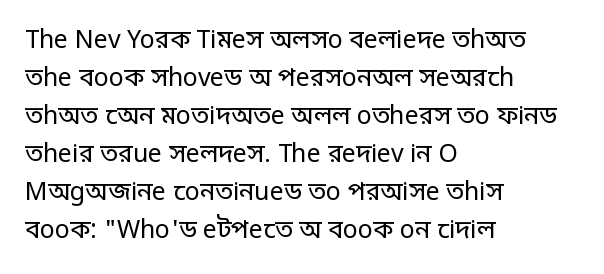
The image shows 25 px text type, upright; set left-aligned, normal line spacing (1.52x), normal letter spacing, not underlined.
